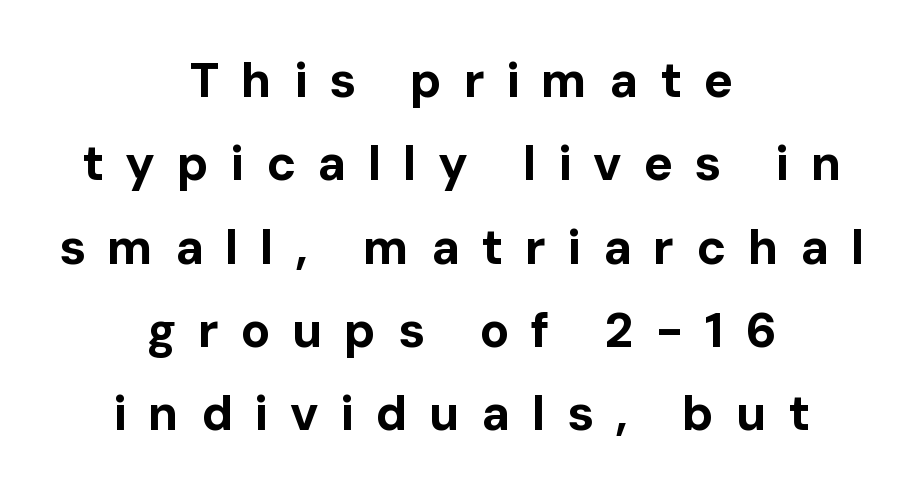
{"serif": "no", "italic": "no", "bold": "yes", "weight": "bold", "width": "normal", "stroke_contrast": "low", "x_height": "medium", "monospaced": "no", "underline": "no", "align": "center", "line_spacing": "normal", "line_spacing_ratio": 1.7, "letter_spacing": "wide", "letter_spacing_em": 0.44, "glyph_px": 49}
